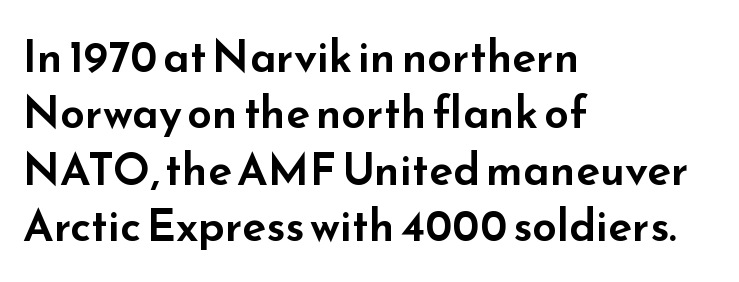
The image shows 44 px wide sans-serif type, upright; set left-aligned, normal line spacing (1.28x), normal letter spacing, not underlined; low stroke contrast and a small x-height.
